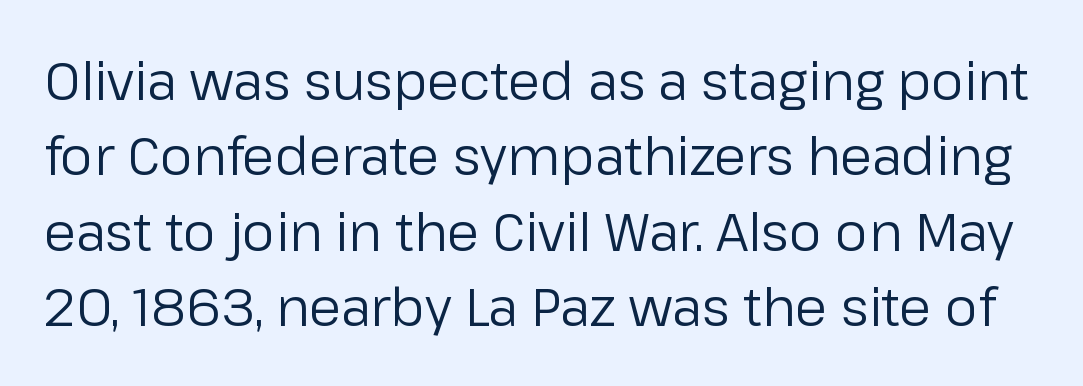
The image shows 52 px regular-weight sans-serif type, upright; set normal line spacing (1.45x), normal letter spacing, not underlined; low stroke contrast and a medium x-height.
